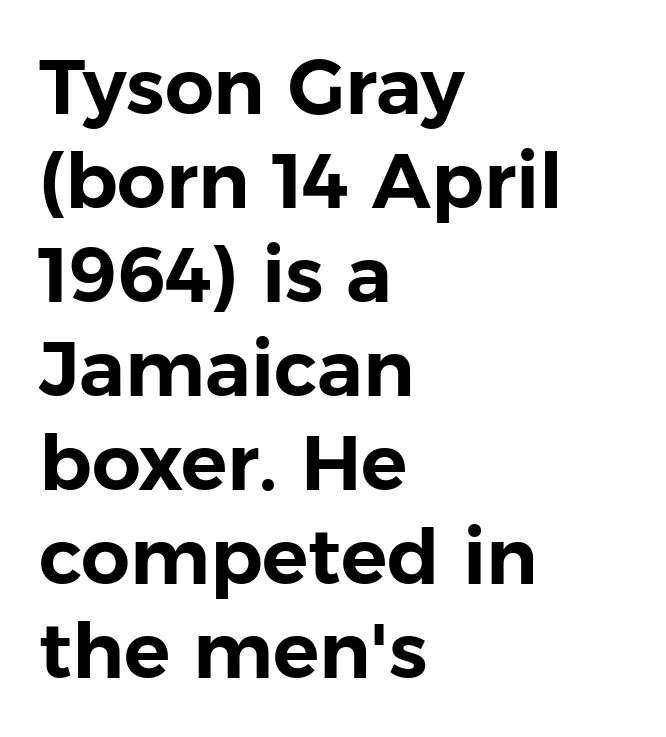
{"serif": "no", "italic": "no", "width": "normal", "stroke_contrast": "low", "x_height": "medium", "monospaced": "no", "underline": "no", "align": "left", "line_spacing_ratio": 1.22, "letter_spacing": "normal", "letter_spacing_em": 0.0, "glyph_px": 77}
